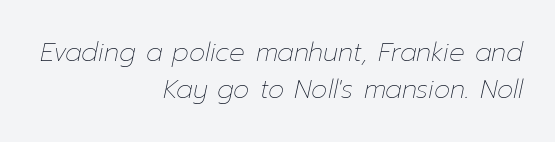
Q: Is the text bold? A: No.
Q: Is the text italic (slanted)? A: Yes, it leans right by about 12 degrees.
Q: Is the text underlined? A: No.
Q: How is the paragraph aligned? A: Right-aligned.
Q: Is the spacing between letters normal or unusually wide? A: Normal.
Q: Is the spacing between lines tight, normal or loose? A: Normal.
